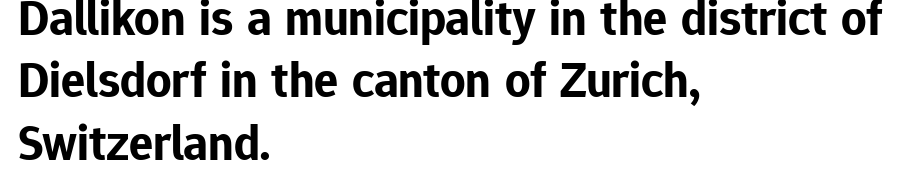
{"serif": "no", "italic": "no", "bold": "yes", "weight": "bold", "width": "normal", "stroke_contrast": "low", "x_height": "medium", "monospaced": "no", "underline": "no", "align": "left", "line_spacing": "normal", "line_spacing_ratio": 1.25, "letter_spacing": "normal", "letter_spacing_em": 0.0, "glyph_px": 50}
